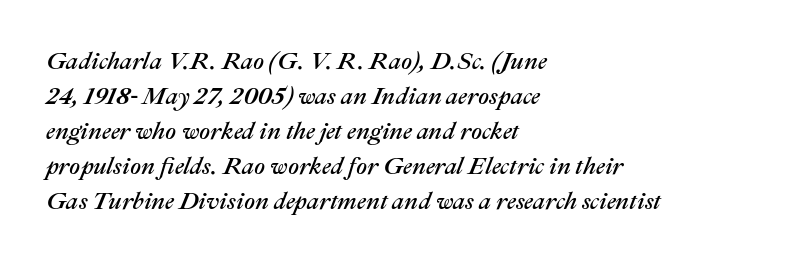
Rows of type keep a routine distance in the vertical direction. Descenders are the only things crossing below the line. The letters sit at their default tracking, neither squeezed nor spread. Compared with a centered layout, this one pins lines to the left instead. The glyphs look as if they've been sheared to an angle.
